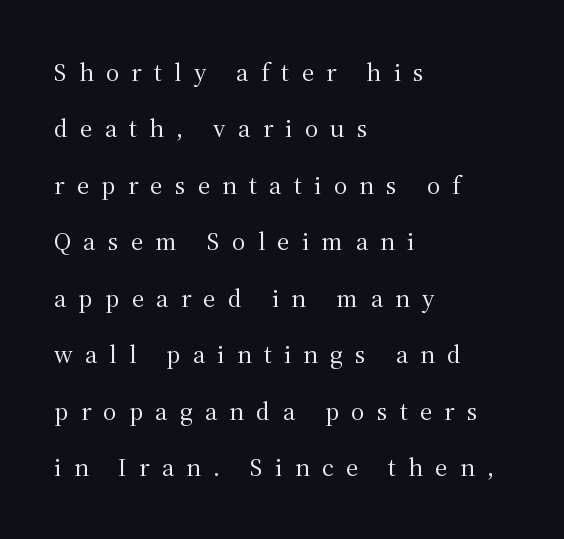
Q: Is the text bold? A: No.
Q: Is the text italic (slanted)? A: No, it is upright.
Q: Is the text underlined? A: No.
Q: How is the paragraph aligned? A: Left-aligned.
Q: Is the spacing between letters normal or unusually wide? A: Unusually wide.
Q: Is the spacing between lines tight, normal or loose? A: Loose.
